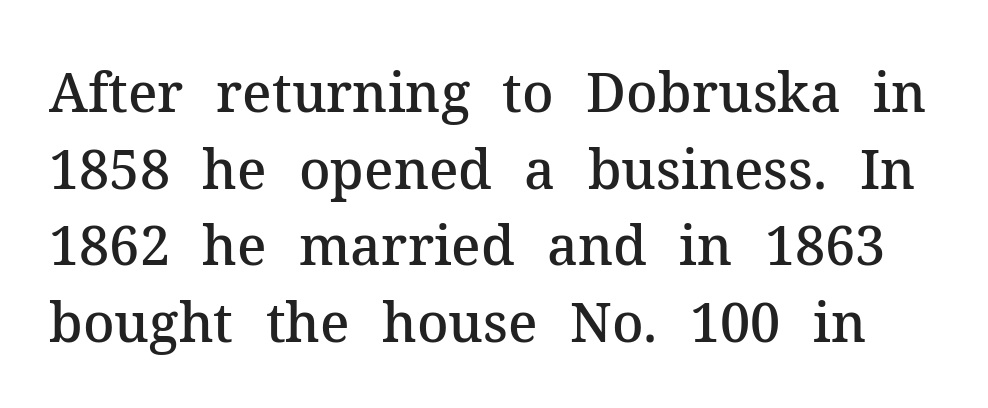
In terms of posture, this sample is upright. Is this a fixed-width face? No — the glyphs have proportional, varying widths. Yep, those are serifs on the letters. Unmarked baselines from the first word to the last. Default kerning and tracking; the words read as compact shapes. Slightly chunky letters — semibold, I'd say, not full bold.
